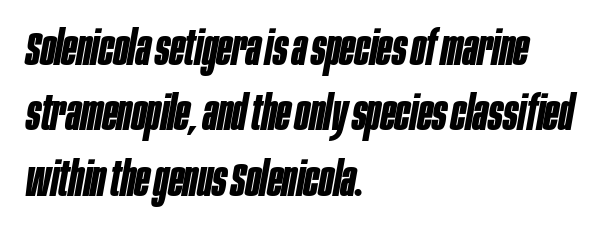
Q: Is the text bold? A: Yes.
Q: Is the text italic (slanted)? A: Yes, it leans right by about 10 degrees.
Q: Is the text underlined? A: No.
Q: How is the paragraph aligned? A: Left-aligned.
Q: Is the spacing between letters normal or unusually wide? A: Normal.
Q: Is the spacing between lines tight, normal or loose? A: Normal.
Q: Width (condensed, normal, or wide)? A: Condensed.
Q: Stroke contrast? A: Low.
Q: x-height? A: Large.
Q: Monospaced? A: No.
